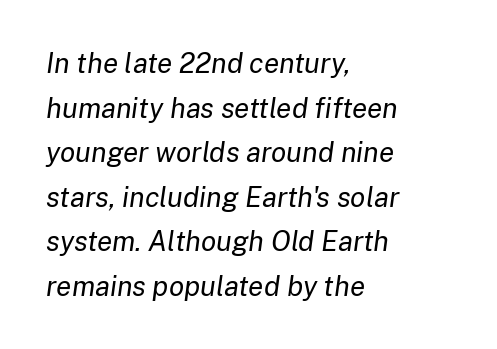
Q: Is the text bold? A: No.
Q: Is the text italic (slanted)? A: Yes, it leans right by about 8 degrees.
Q: Is the text underlined? A: No.
Q: How is the paragraph aligned? A: Left-aligned.
Q: Is the spacing between letters normal or unusually wide? A: Normal.
Q: Is the spacing between lines tight, normal or loose? A: Normal.
Q: Width (condensed, normal, or wide)? A: Normal.
Q: Stroke contrast? A: Low.
Q: x-height? A: Medium.
Q: Monospaced? A: No.
